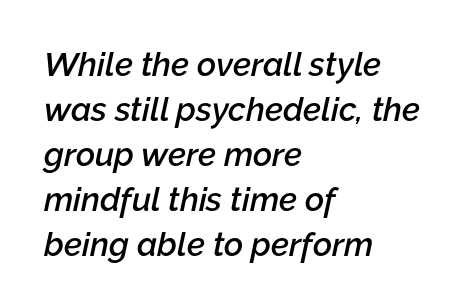
Nobody touched the tracking dial on this one. Horizontal alignment here is leftward, the default for most running prose. Honestly, the row spacing looks completely unremarkable. The typesetting leans somewhat heavy: a semibold.
